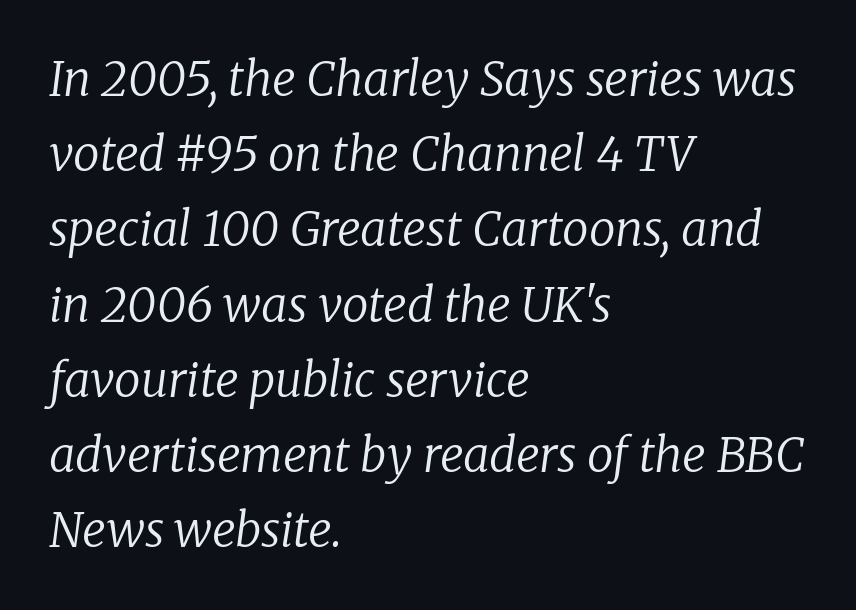
Q: Is the text bold? A: No.
Q: Is the text italic (slanted)? A: Yes, it leans right by about 8 degrees.
Q: Is the typeface a serif or a sans-serif typeface? A: Serif.
Q: Is the text underlined? A: No.
Q: How is the paragraph aligned? A: Left-aligned.
Q: Is the spacing between letters normal or unusually wide? A: Normal.
Q: Is the spacing between lines tight, normal or loose? A: Normal.
Q: Width (condensed, normal, or wide)? A: Normal.
Q: Stroke contrast? A: Low.
Q: x-height? A: Medium.
Q: Monospaced? A: No.
